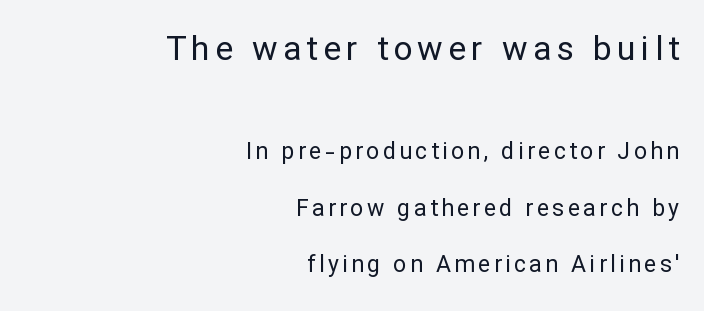
{"serif": "no", "italic": "no", "bold": "no", "weight": "regular", "width": "normal", "stroke_contrast": "low", "x_height": "medium", "monospaced": "no", "underline": "no", "align": "right", "line_spacing": "loose", "line_spacing_ratio": 2.45, "larger_block": "first", "size_ratio": 1.48, "glyph_px": 34}
